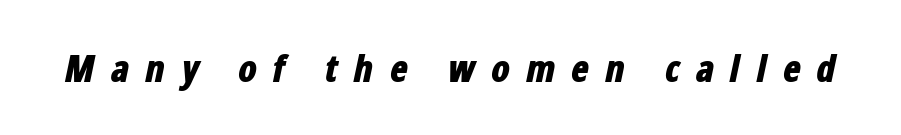
{"italic": "yes", "lean": "right", "slant_degrees": 12, "bold": "yes", "weight": "bold", "width": "condensed", "stroke_contrast": "low", "x_height": "medium", "monospaced": "no", "underline": "no", "letter_spacing": "wide", "letter_spacing_em": 0.42, "glyph_px": 37}
